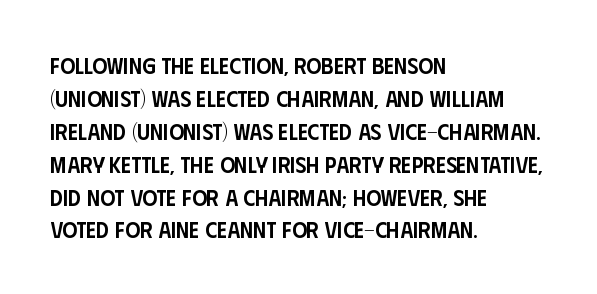
{"italic": "no", "bold": "semi", "underline": "no", "align": "left", "line_spacing": "normal", "line_spacing_ratio": 1.43, "letter_spacing": "normal", "letter_spacing_em": 0.0, "glyph_px": 23}
